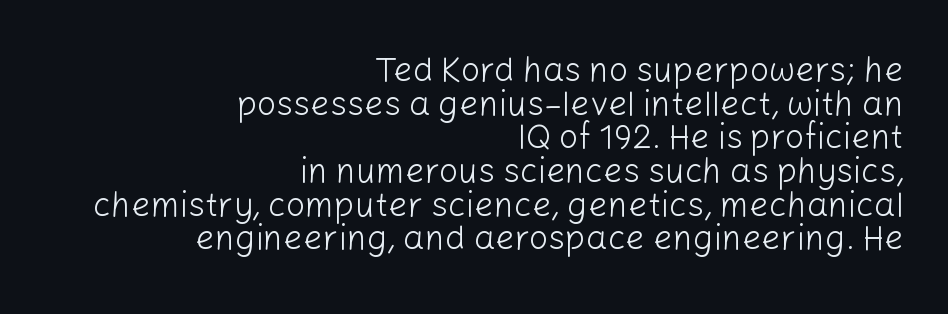
Descenders hang freely into open space. Honestly, the rows look squashed on top of each other. Look at the bottom of the vertical strokes: they stop flat, with no serifs. Posture: straight, roman, zero tilt. Stem width sits at or under what a default text font uses. This rendering leaves character spacing at its baseline value.
